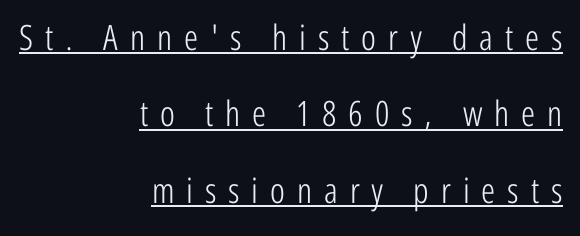
{"serif": "no", "italic": "no", "bold": "no", "weight": "light", "width": "condensed", "stroke_contrast": "low", "x_height": "medium", "monospaced": "no", "underline": "yes", "align": "right", "line_spacing": "loose", "line_spacing_ratio": 2.18, "letter_spacing": "wide", "letter_spacing_em": 0.34, "glyph_px": 35}
